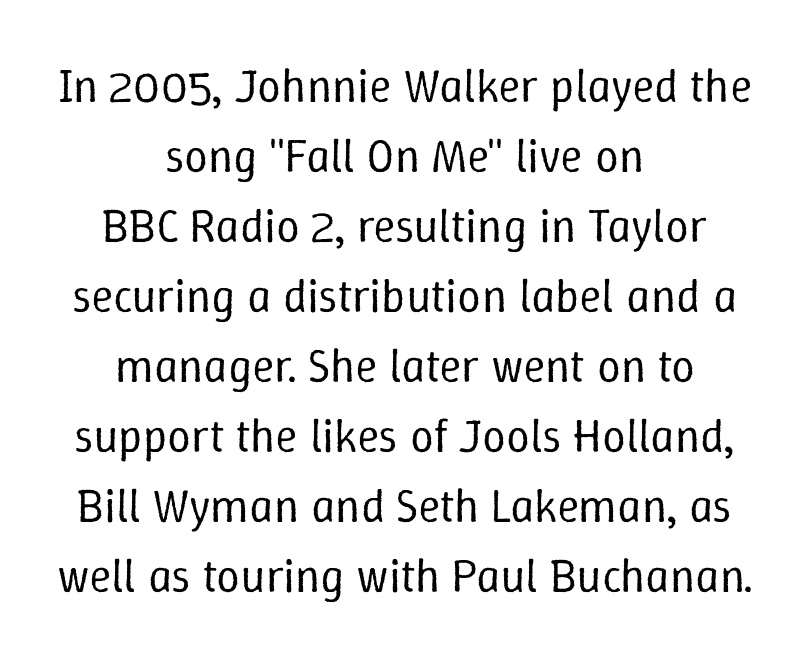
Q: Is the text bold? A: No.
Q: Is the text italic (slanted)? A: No, it is upright.
Q: Is the text underlined? A: No.
Q: How is the paragraph aligned? A: Centered.
Q: Is the spacing between letters normal or unusually wide? A: Normal.
Q: Is the spacing between lines tight, normal or loose? A: Normal.
Q: Width (condensed, normal, or wide)? A: Normal.
Q: Stroke contrast? A: Low.
Q: x-height? A: Medium.
Q: Monospaced? A: No.
